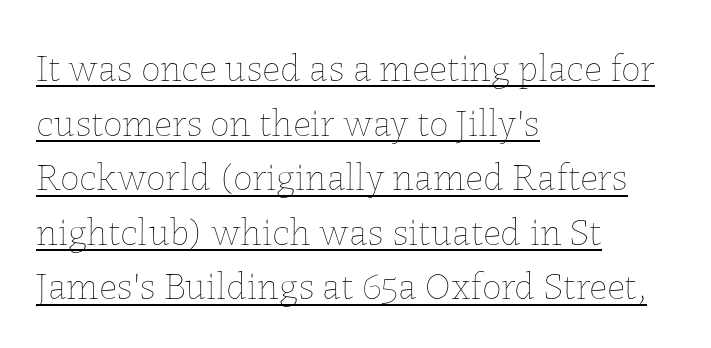
{"italic": "no", "bold": "no", "weight": "thin", "width": "normal", "stroke_contrast": "low", "x_height": "medium", "monospaced": "no", "underline": "yes", "align": "left", "line_spacing": "normal", "line_spacing_ratio": 1.4, "letter_spacing": "normal", "letter_spacing_em": 0.0, "glyph_px": 39}
